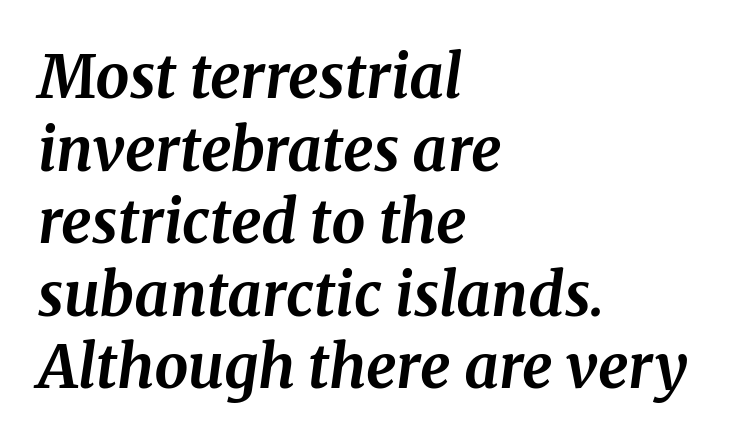
Q: Is the text bold? A: Yes.
Q: Is the text italic (slanted)? A: Yes, it leans right by about 8 degrees.
Q: Is the typeface a serif or a sans-serif typeface? A: Serif.
Q: Is the text underlined? A: No.
Q: How is the paragraph aligned? A: Left-aligned.
Q: Is the spacing between letters normal or unusually wide? A: Normal.
Q: Width (condensed, normal, or wide)? A: Normal.
Q: Stroke contrast? A: Medium.
Q: x-height? A: Medium.
Q: Monospaced? A: No.
